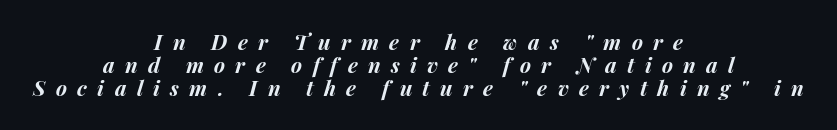
{"italic": "yes", "lean": "right", "slant_degrees": 14, "bold": "yes", "underline": "no", "align": "center", "line_spacing": "tight", "line_spacing_ratio": 1.1, "letter_spacing": "wide", "letter_spacing_em": 0.49, "glyph_px": 21}
